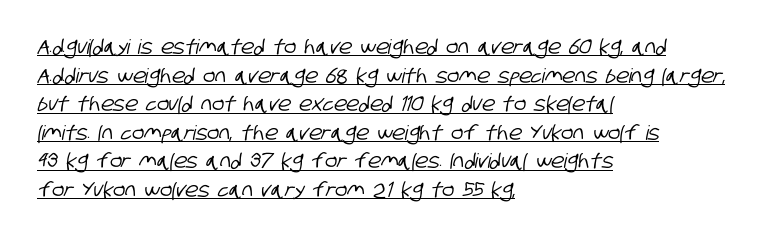
{"underline": "yes", "align": "left", "line_spacing": "normal", "line_spacing_ratio": 1.43, "letter_spacing": "normal", "letter_spacing_em": 0.0, "glyph_px": 20}
